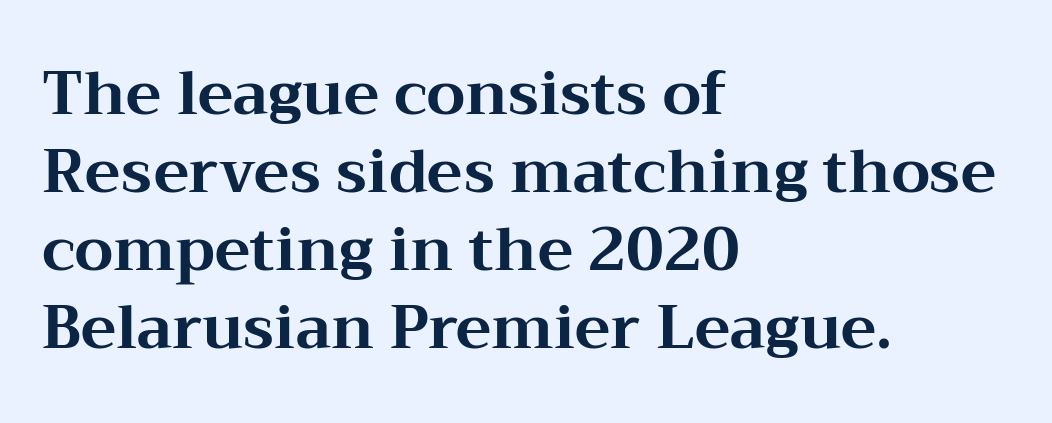
Q: Is the text bold? A: Yes.
Q: Is the text italic (slanted)? A: No, it is upright.
Q: Is the typeface a serif or a sans-serif typeface? A: Serif.
Q: Is the text underlined? A: No.
Q: How is the paragraph aligned? A: Left-aligned.
Q: Is the spacing between letters normal or unusually wide? A: Normal.
Q: Is the spacing between lines tight, normal or loose? A: Normal.
Q: Width (condensed, normal, or wide)? A: Wide.
Q: Stroke contrast? A: Medium.
Q: x-height? A: Medium.
Q: Monospaced? A: No.
